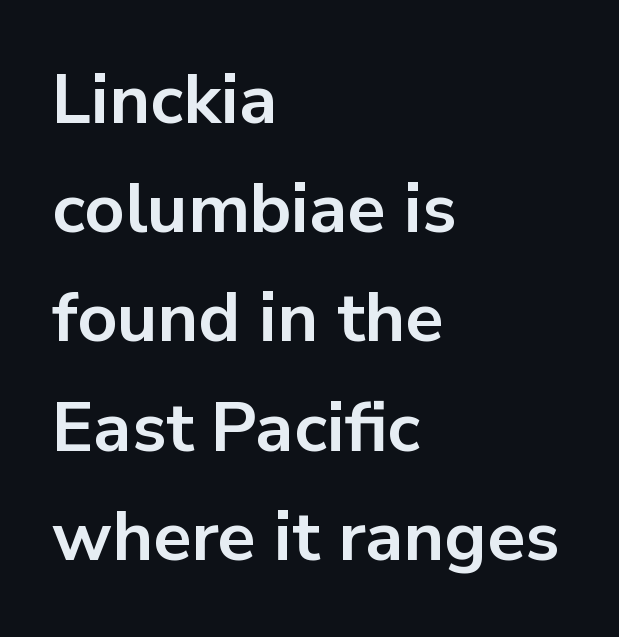
The image shows 70 px bold sans-serif type, upright; set left-aligned, normal line spacing (1.56x), normal letter spacing, not underlined; low stroke contrast and a medium x-height.
